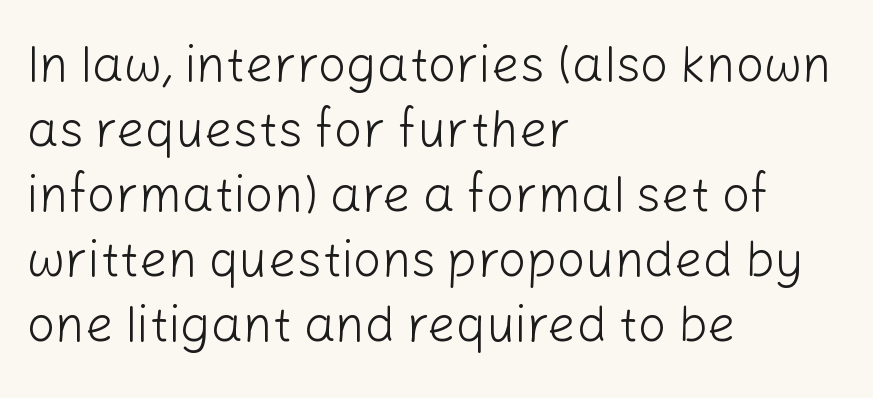
The image shows 50 px light sans-serif type, upright; set left-aligned, normal line spacing (1.3x), normal letter spacing, not underlined; low stroke contrast and a medium x-height.
